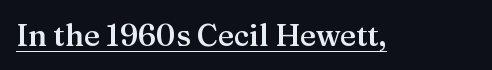
This is serif lettering, the kind often seen in printed books. The glyphs have the mass of a demibold cut, below bold. Style check: upright. You could call the tracking neutral — neither tight nor loose. You could not count columns in this text — the font is proportionally spaced.
